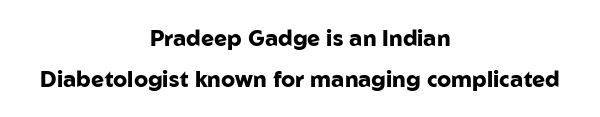
{"italic": "no", "bold": "yes", "underline": "no", "align": "center", "line_spacing_ratio": 1.87, "letter_spacing": "normal", "letter_spacing_em": 0.0, "glyph_px": 22}
